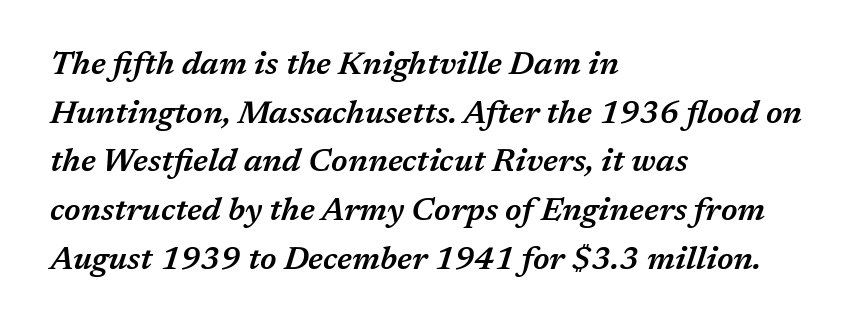
In terms of letterspacing, this is plain default setting. The typesetter chose a ragged-right arrangement here. The font's italic variant was chosen for this text. The lines sit at an ordinary, default distance from one another.
